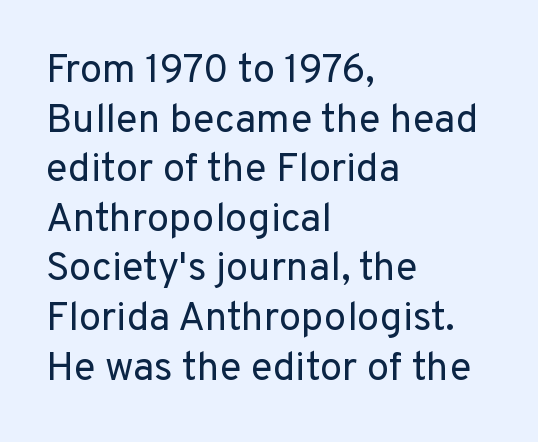
The image shows 40 px regular-weight sans-serif type, upright; set left-aligned, line spacing 1.24x, normal letter spacing, not underlined; low stroke contrast and a medium x-height.
